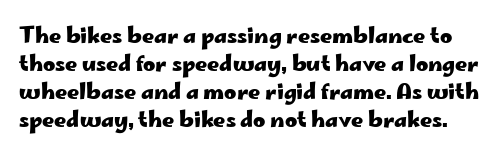
The image shows 21 px bold type, upright; set normal line spacing (1.33x), normal letter spacing, not underlined.
